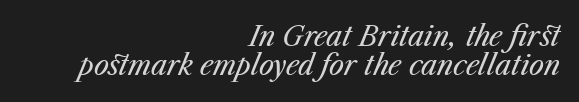
Tracking here is standard; glyphs follow each other at the usual distance. Each row of text sits above clean, open space. Vertical spacing — tight. Is the type heavy? It reads as light-to-regular instead. These lines stack with their right ends in a neat column.
